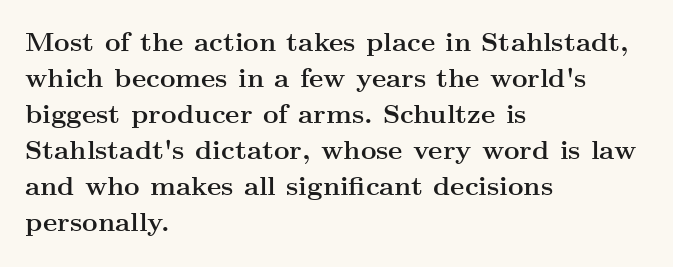
Is there much room between lines? A standard amount, neither cramped nor airy. This rendering features lettering with no underline. The typography opts for an upright posture over an oblique one. Standard letterfit; no display-style spreading of the glyphs. Line starts are locked; line ends wander. Heavy-handed strokes throughout: this text is bold.
